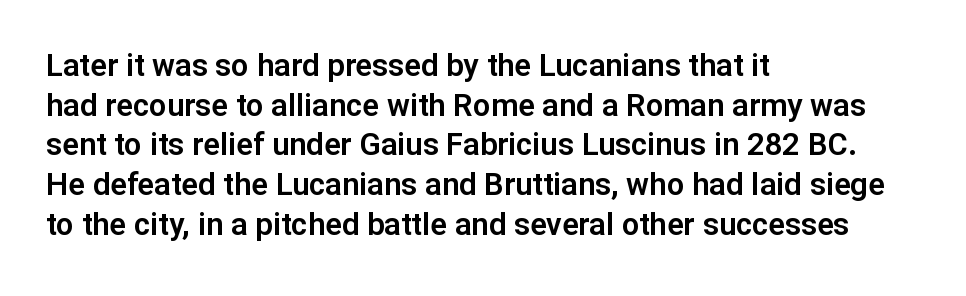
The image shows 31 px sans-serif type, upright; set left-aligned, normal line spacing (1.28x), normal letter spacing, not underlined; low stroke contrast and a medium x-height.
